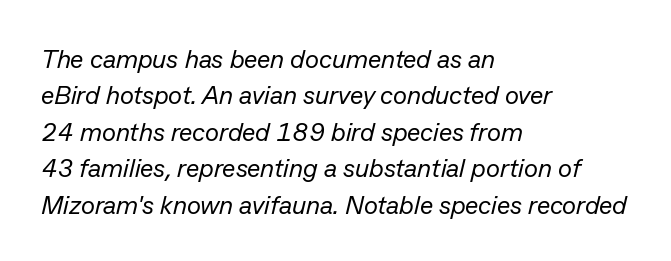
Glyph-to-glyph distance matches everyday printed text. One-word summary of the alignment: left. These lines sit exactly where default settings would place them. Is the type slanted? Yes — the strokes lean at a clear angle. Stroke thickness stays within the range of a standard reading face or lighter.
